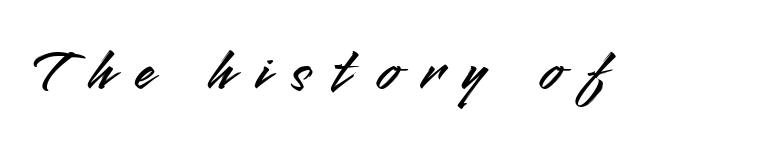
Varying glyph widths throughout — classic text-font behaviour. Descender tails drop into unmarked territory. What kind of face is this? One without serifs — a sans. Honestly, the letter spacing is so wide it's the main thing you notice.
